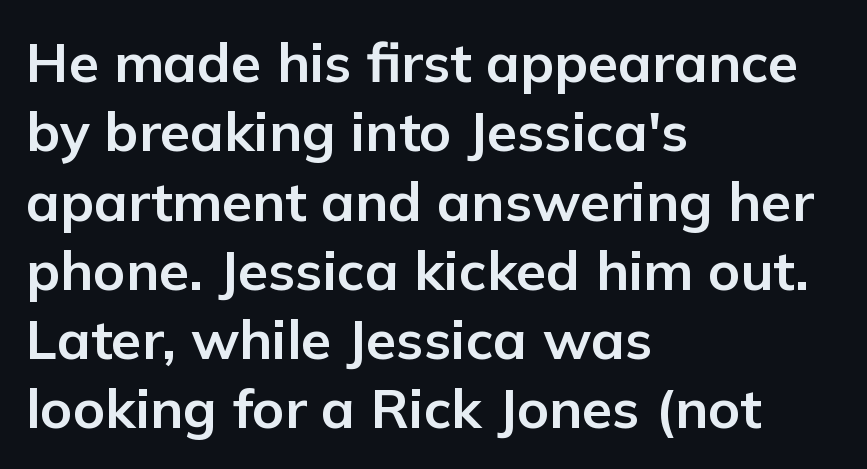
The image shows 55 px bold sans-serif type, upright; set left-aligned, normal line spacing (1.26x), normal letter spacing, not underlined; low stroke contrast and a medium x-height.
